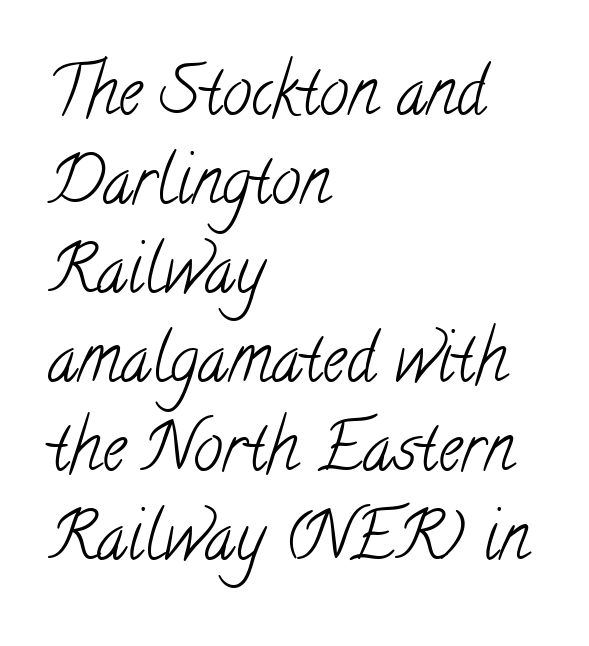
In terms of letterspacing, this is plain default setting. Caption: multi-line text, flush left, ragged right. A typesetter would call this leading conventional body-copy spacing. Caption: face not bold, strokes unweighted. Are there feet on the stems? There are — it's a serif.
